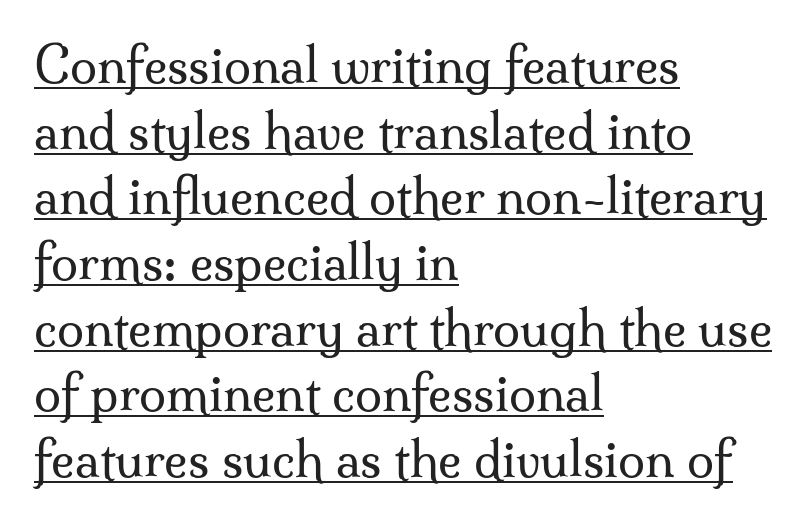
The image shows 49 px regular-weight serif type, upright; set left-aligned, normal line spacing (1.34x), normal letter spacing, underlined; medium stroke contrast and a small x-height.
